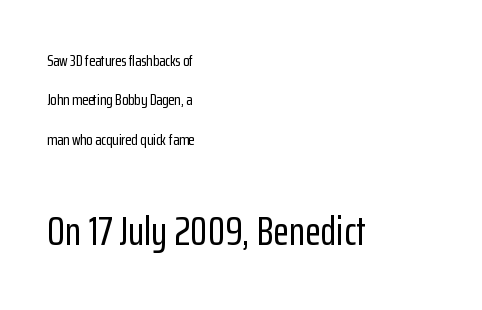
Q: Is the text italic (slanted)? A: No, it is upright.
Q: Is the typeface a serif or a sans-serif typeface? A: Sans-serif.
Q: Is the text underlined? A: No.
Q: How is the paragraph aligned? A: Left-aligned.
Q: Is the spacing between letters normal or unusually wide? A: Normal.
Q: Is the spacing between lines tight, normal or loose? A: Loose.
Q: Which block of text is set in a larger size, the first (top) or the second (bottom)? A: The second (bottom) one.
Q: Width (condensed, normal, or wide)? A: Condensed.
Q: Stroke contrast? A: Low.
Q: x-height? A: Medium.
Q: Monospaced? A: No.
